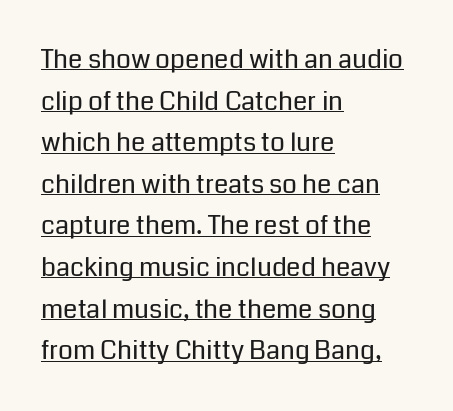
Q: Is the text bold? A: No.
Q: Is the text italic (slanted)? A: No, it is upright.
Q: Is the text underlined? A: Yes.
Q: How is the paragraph aligned? A: Left-aligned.
Q: Is the spacing between letters normal or unusually wide? A: Normal.
Q: Is the spacing between lines tight, normal or loose? A: Normal.
